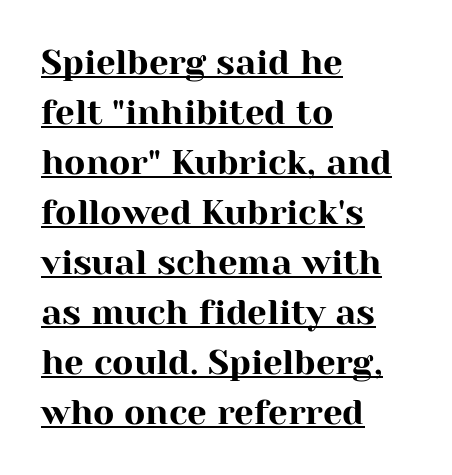
The image shows 35 px serif type, upright; set left-aligned, normal line spacing (1.43x), normal letter spacing, underlined; high stroke contrast and a medium x-height.
